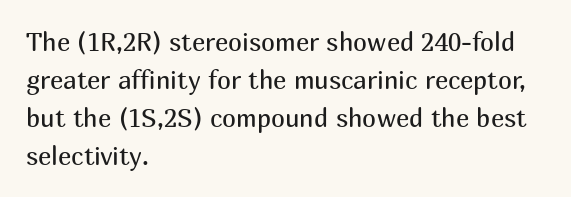
{"italic": "no", "bold": "no", "underline": "no", "align": "left", "line_spacing": "normal", "line_spacing_ratio": 1.52, "letter_spacing": "normal", "letter_spacing_em": 0.0, "glyph_px": 25}
